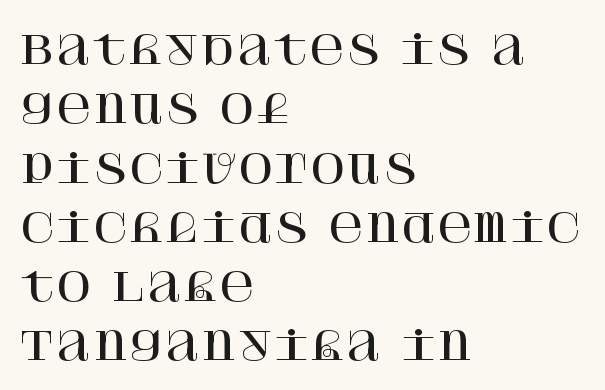
The gap between lines stays unmarked. Horizontally, the lines are justified to the leading edge only. What kind of face is this? One with serifs. Every stem runs plumb, perpendicular to the baseline. Successive baselines arrive at the customary interval. No extra tracking has been applied to these lines.
